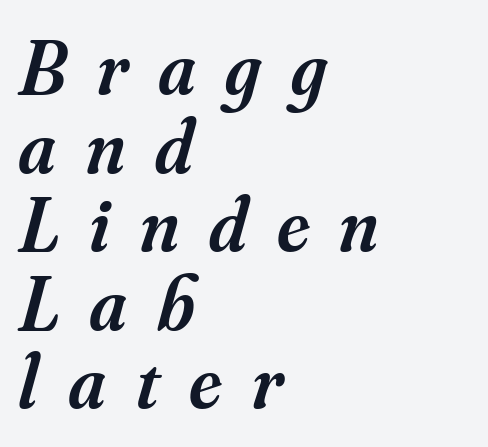
Does the lettering tilt? It does — this is italic. These words are printed semibold, heavier than regular yet not bold. You could only call the tracking loose — the letters float apart. Underlining? Definitely not there.
